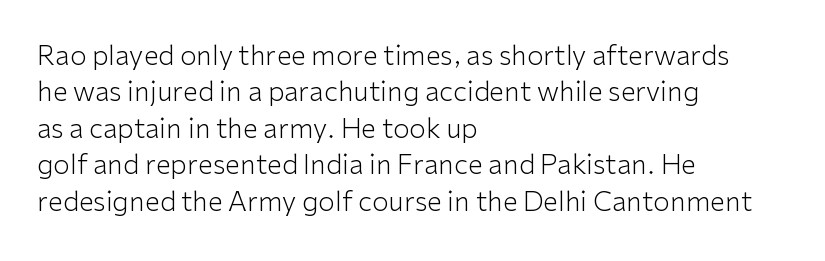
Upright lettering throughout. Reading down the column, the eye jumps a familiar distance to each next line. The typesetting does not lean heavy: it is not bold. Horizontal alignment here is leftward, the default for most running prose. The space directly below the letters is spotless. Glyph-to-glyph distance matches everyday printed text.
